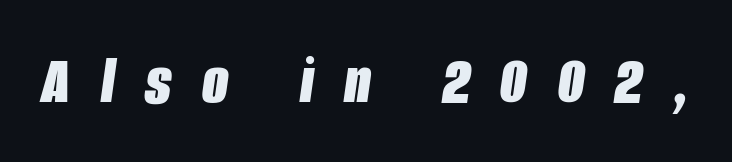
These lines are rendered in a variable-pitch font. It's the slanting kind of type. The space directly below the letters is spotless. The tracking reads as deliberately expanded to a designer's eye. Look at the stroke-to-counter ratio: heavy, a bold.
